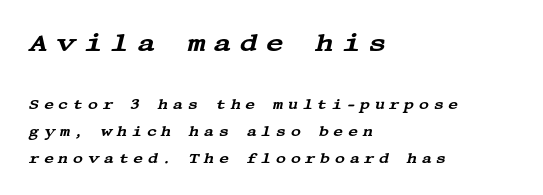
The image shows 25 px text type, italic (leaning right); set left-aligned, loose line spacing (1.92x), unusually wide letter spacing (+0.31 em), not underlined; the first (top) block is 1.79x larger.
